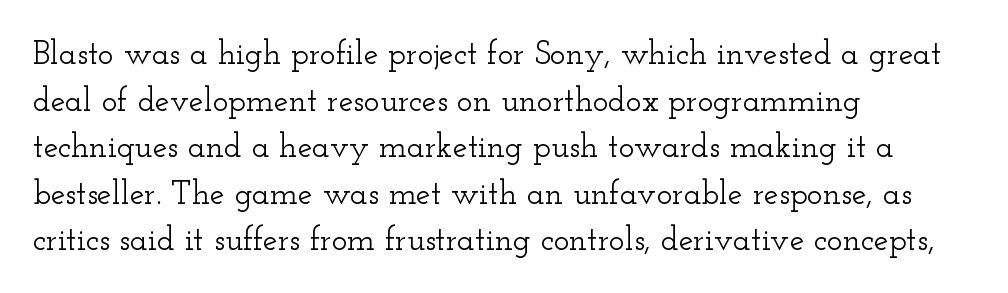
Rendered with straight, roman letterforms. If you measured baseline to baseline, you'd find a middling distance. Spacing verdict: proportional, widths tailored to each character. Leftover space on each line is placed entirely after the last word.
